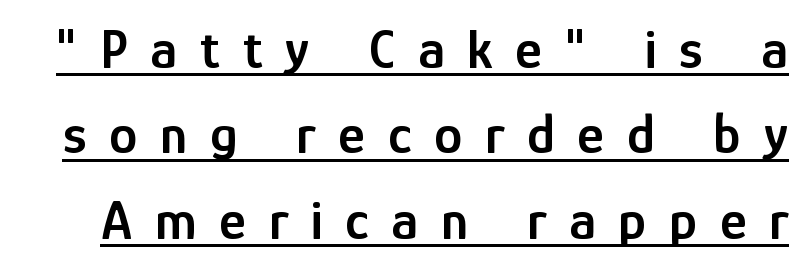
Q: Is the text bold? A: Semi-bold.
Q: Is the text italic (slanted)? A: No, it is upright.
Q: Is the typeface a serif or a sans-serif typeface? A: Sans-serif.
Q: Is the text underlined? A: Yes.
Q: Is the spacing between letters normal or unusually wide? A: Unusually wide.
Q: Is the spacing between lines tight, normal or loose? A: Normal.
Q: Width (condensed, normal, or wide)? A: Condensed.
Q: Stroke contrast? A: Low.
Q: x-height? A: Medium.
Q: Monospaced? A: No.
